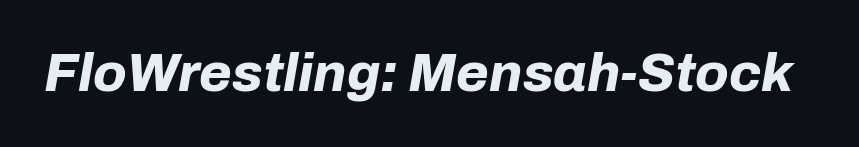
Q: Is the text bold? A: Yes.
Q: Is the text italic (slanted)? A: Yes, it leans right by about 10 degrees.
Q: Is the text underlined? A: No.
Q: Is the spacing between letters normal or unusually wide? A: Normal.
Q: Width (condensed, normal, or wide)? A: Normal.
Q: Stroke contrast? A: Low.
Q: x-height? A: Medium.
Q: Monospaced? A: No.
